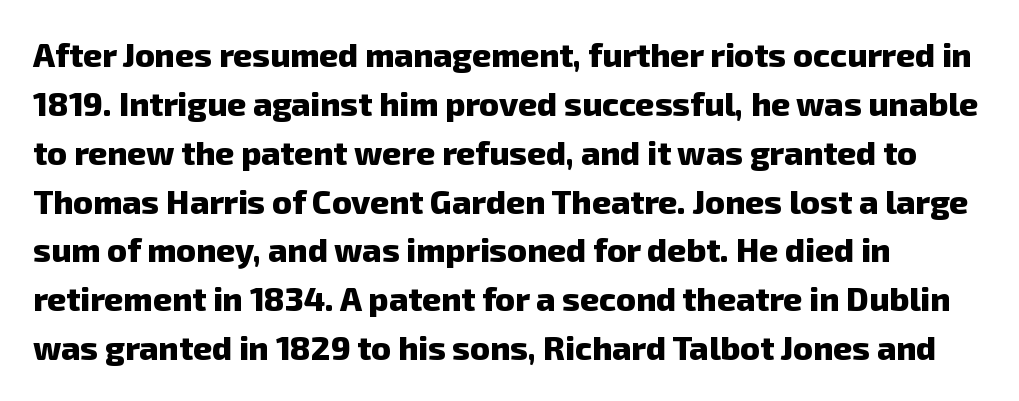
Q: Is the text bold? A: Yes.
Q: Is the typeface a serif or a sans-serif typeface? A: Sans-serif.
Q: Is the text underlined? A: No.
Q: How is the paragraph aligned? A: Left-aligned.
Q: Is the spacing between letters normal or unusually wide? A: Normal.
Q: Is the spacing between lines tight, normal or loose? A: Normal.
Q: Width (condensed, normal, or wide)? A: Normal.
Q: Stroke contrast? A: Low.
Q: x-height? A: Medium.
Q: Monospaced? A: No.
